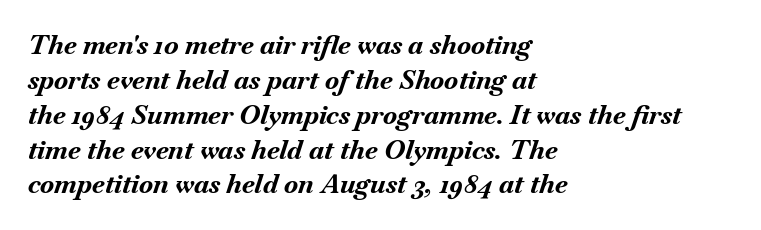
The image shows 26 px bold type, italic (leaning right); set left-aligned, normal line spacing (1.34x), normal letter spacing, not underlined.
